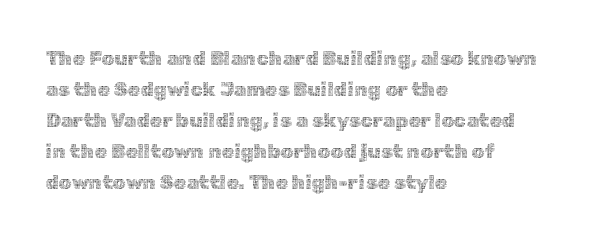
The image shows 20 px text type, upright; set left-aligned, normal line spacing (1.55x), normal letter spacing, not underlined.
